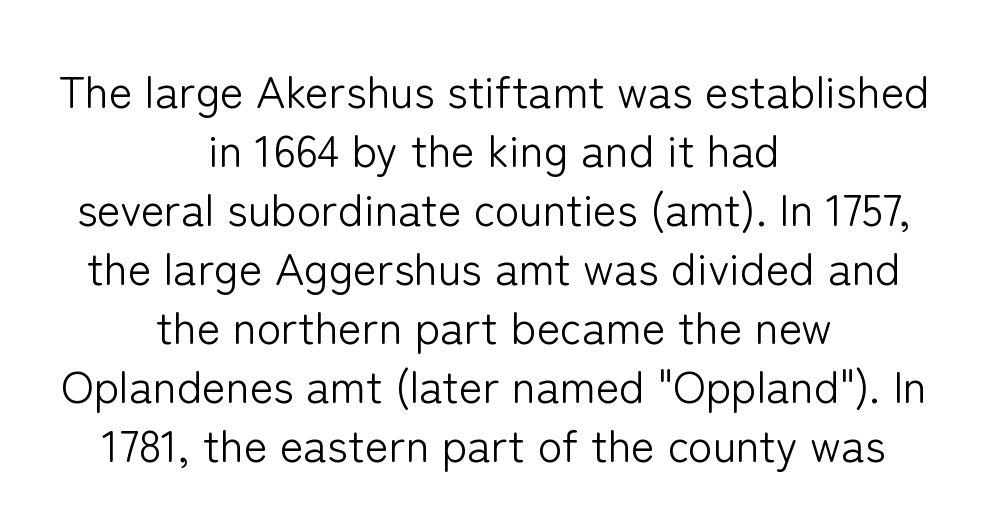
The image shows 45 px light sans-serif type, upright; set centered, normal line spacing (1.31x), normal letter spacing, not underlined; low stroke contrast and a medium x-height.
